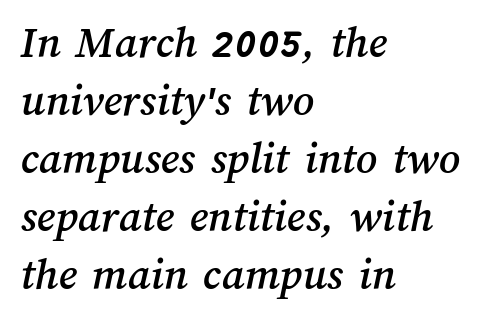
{"width": "normal", "stroke_contrast": "medium", "x_height": "medium", "monospaced": "no", "underline": "no", "align": "left", "line_spacing": "normal", "line_spacing_ratio": 1.26, "letter_spacing": "normal", "letter_spacing_em": 0.0, "glyph_px": 46}
